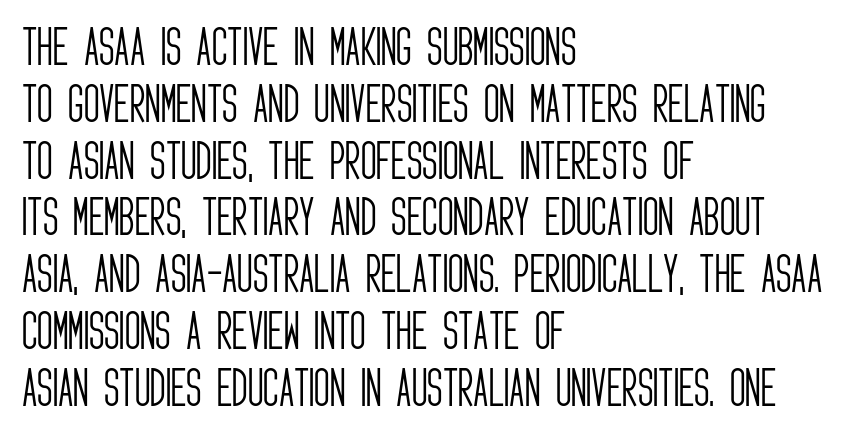
{"serif": "no", "italic": "no", "bold": "no", "weight": "light", "width": "condensed", "stroke_contrast": "low", "x_height": "large", "monospaced": "no", "underline": "no", "align": "left", "line_spacing": "normal", "line_spacing_ratio": 1.32, "letter_spacing": "normal", "letter_spacing_em": 0.0, "glyph_px": 43}
